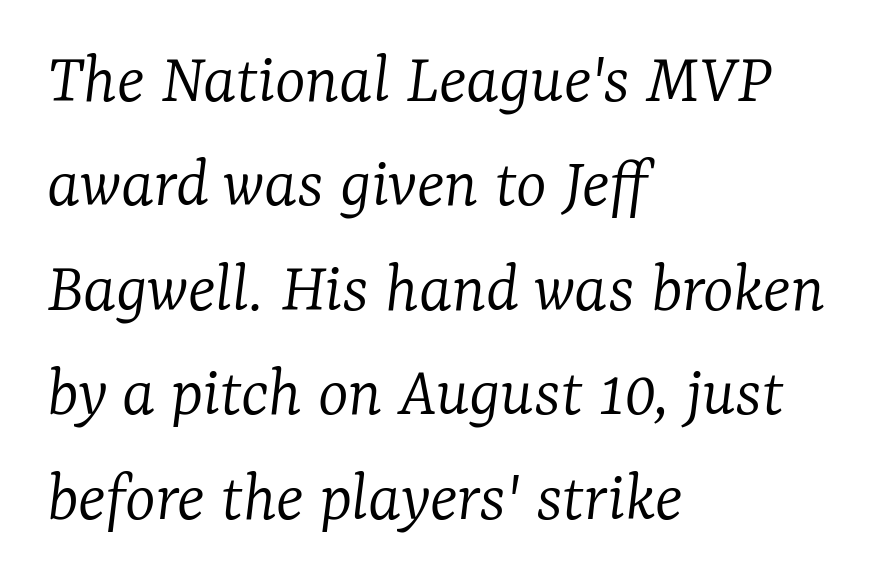
Q: Is the text bold? A: No.
Q: Is the text italic (slanted)? A: Yes, it leans right by about 7 degrees.
Q: Is the typeface a serif or a sans-serif typeface? A: Serif.
Q: Is the text underlined? A: No.
Q: How is the paragraph aligned? A: Left-aligned.
Q: Is the spacing between letters normal or unusually wide? A: Normal.
Q: Is the spacing between lines tight, normal or loose? A: Normal.
Q: Width (condensed, normal, or wide)? A: Normal.
Q: Stroke contrast? A: Low.
Q: x-height? A: Medium.
Q: Monospaced? A: No.
